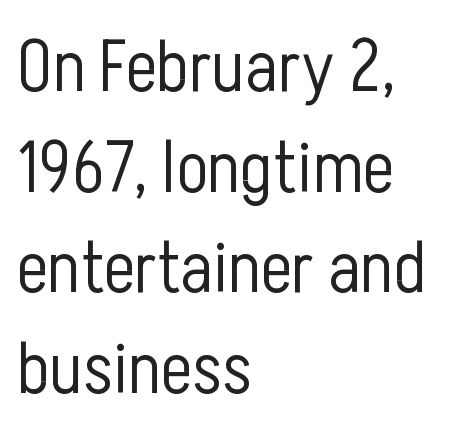
The image shows 74 px light, condensed sans-serif type, upright; set left-aligned, normal line spacing (1.36x), normal letter spacing, not underlined; low stroke contrast and a medium x-height.
